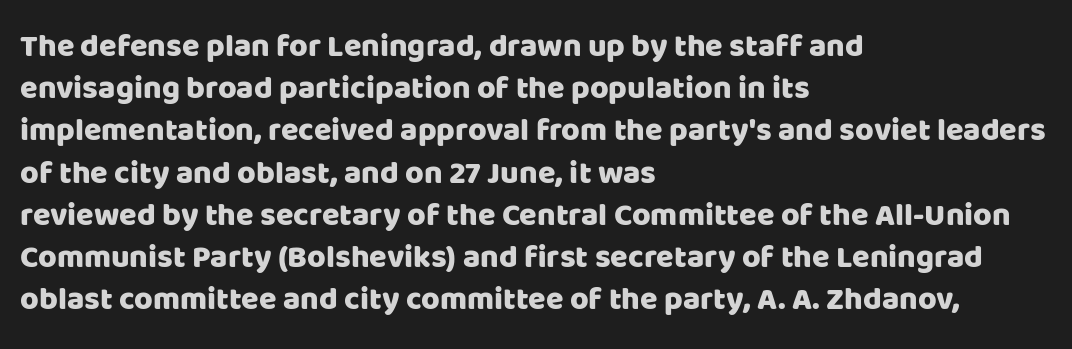
The image shows 32 px sans-serif type, upright; set left-aligned, normal line spacing (1.32x), normal letter spacing, not underlined; low stroke contrast and a large x-height.
